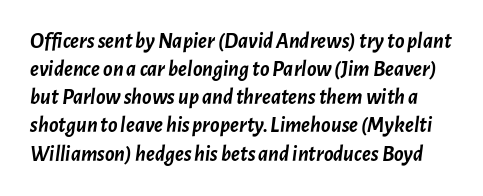
The image shows 22 px bold type, italic (leaning right); set normal line spacing (1.28x), normal letter spacing, not underlined.
